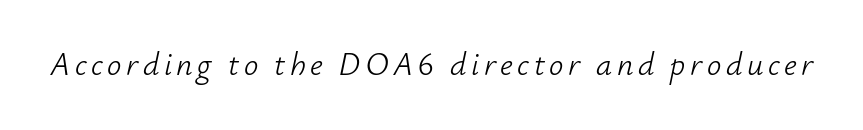
Q: Is the text bold? A: No.
Q: Is the text italic (slanted)? A: Yes, it leans right by about 12 degrees.
Q: Is the text underlined? A: No.
Q: Width (condensed, normal, or wide)? A: Normal.
Q: Stroke contrast? A: Low.
Q: x-height? A: Small.
Q: Monospaced? A: No.
